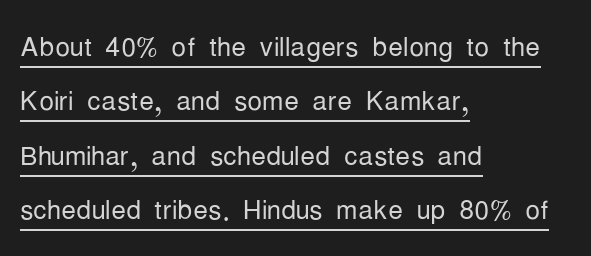
Q: Is the text bold? A: No.
Q: Is the text italic (slanted)? A: No, it is upright.
Q: Is the typeface a serif or a sans-serif typeface? A: Sans-serif.
Q: Is the text underlined? A: Yes.
Q: How is the paragraph aligned? A: Left-aligned.
Q: Is the spacing between letters normal or unusually wide? A: Normal.
Q: Is the spacing between lines tight, normal or loose? A: Normal.
Q: Width (condensed, normal, or wide)? A: Condensed.
Q: Stroke contrast? A: Low.
Q: x-height? A: Medium.
Q: Monospaced? A: No.
